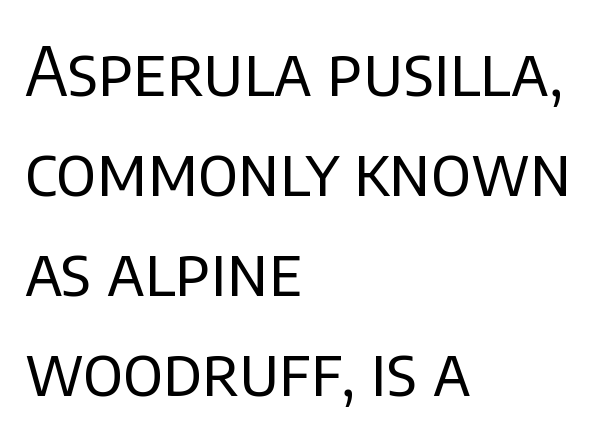
Q: Is the text bold? A: No.
Q: Is the text italic (slanted)? A: No, it is upright.
Q: Is the typeface a serif or a sans-serif typeface? A: Sans-serif.
Q: Is the text underlined? A: No.
Q: How is the paragraph aligned? A: Left-aligned.
Q: Is the spacing between letters normal or unusually wide? A: Normal.
Q: Is the spacing between lines tight, normal or loose? A: Normal.
Q: Width (condensed, normal, or wide)? A: Normal.
Q: Stroke contrast? A: Low.
Q: x-height? A: Large.
Q: Monospaced? A: No.
